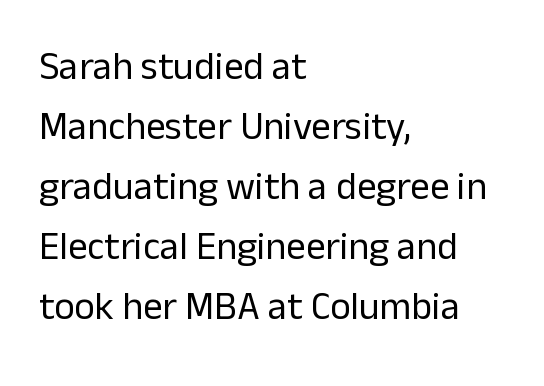
The image shows 39 px regular-weight sans-serif type, upright; set left-aligned, normal line spacing (1.54x), normal letter spacing, not underlined; low stroke contrast and a medium x-height.
